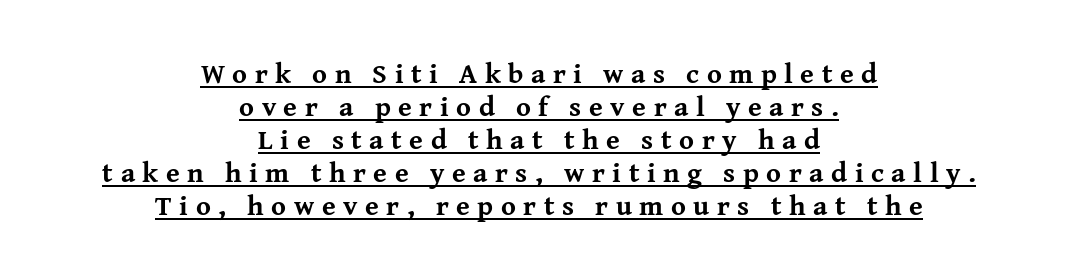
The image shows 28 px bold serif type, upright; set centered, line spacing 1.18x, unusually wide letter spacing (+0.27 em), underlined; medium stroke contrast and a medium x-height.
